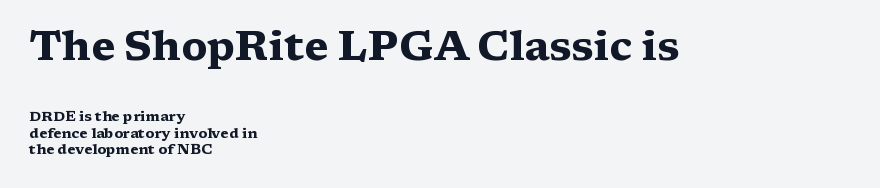
The image shows 41 px heavy, wide serif type, upright; set left-aligned, line spacing 1.18x, normal letter spacing, not underlined; the first (top) block is 2.93x larger; medium stroke contrast and a medium x-height.
